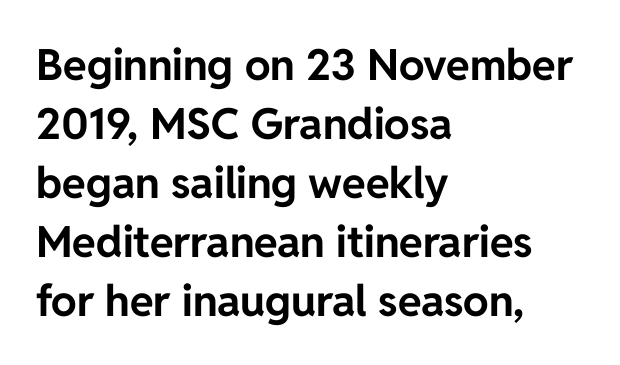
Q: Is the text bold? A: Yes.
Q: Is the text italic (slanted)? A: No, it is upright.
Q: Is the typeface a serif or a sans-serif typeface? A: Sans-serif.
Q: Is the text underlined? A: No.
Q: How is the paragraph aligned? A: Left-aligned.
Q: Is the spacing between letters normal or unusually wide? A: Normal.
Q: Is the spacing between lines tight, normal or loose? A: Normal.
Q: Width (condensed, normal, or wide)? A: Normal.
Q: Stroke contrast? A: Low.
Q: x-height? A: Medium.
Q: Monospaced? A: No.
